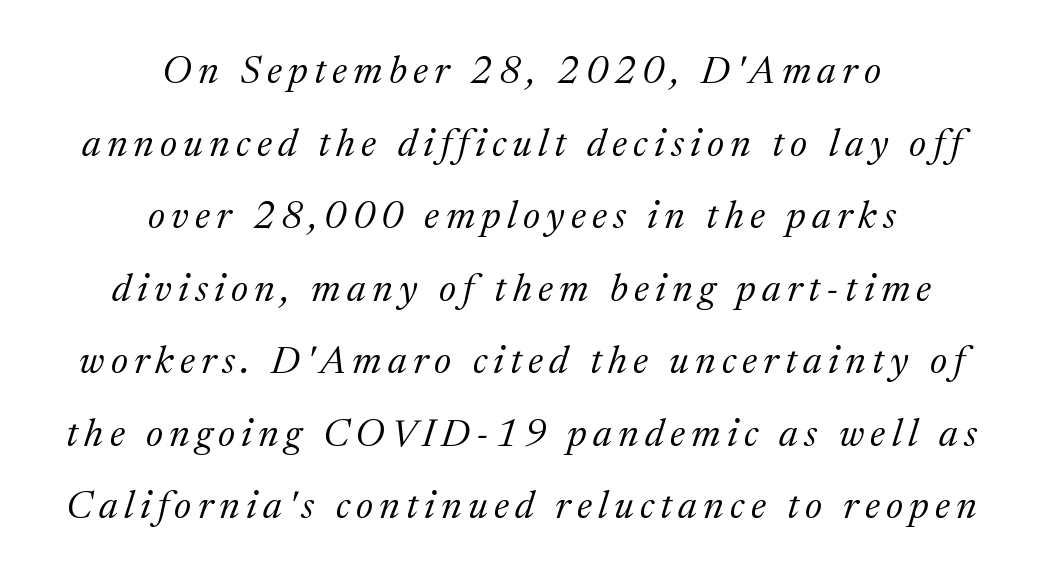
Q: Is the text bold? A: No.
Q: Is the text italic (slanted)? A: Yes, it leans right by about 17 degrees.
Q: Is the typeface a serif or a sans-serif typeface? A: Serif.
Q: Is the text underlined? A: No.
Q: How is the paragraph aligned? A: Centered.
Q: Width (condensed, normal, or wide)? A: Normal.
Q: Stroke contrast? A: Medium.
Q: x-height? A: Medium.
Q: Monospaced? A: No.
